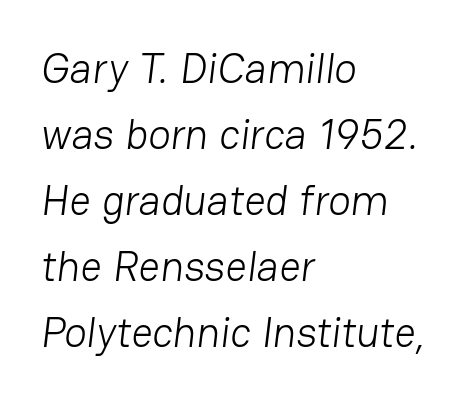
{"serif": "no", "bold": "no", "weight": "light", "width": "normal", "stroke_contrast": "low", "x_height": "medium", "monospaced": "no", "underline": "no", "align": "left", "line_spacing": "normal", "line_spacing_ratio": 1.57, "letter_spacing": "normal", "letter_spacing_em": 0.0, "glyph_px": 42}
